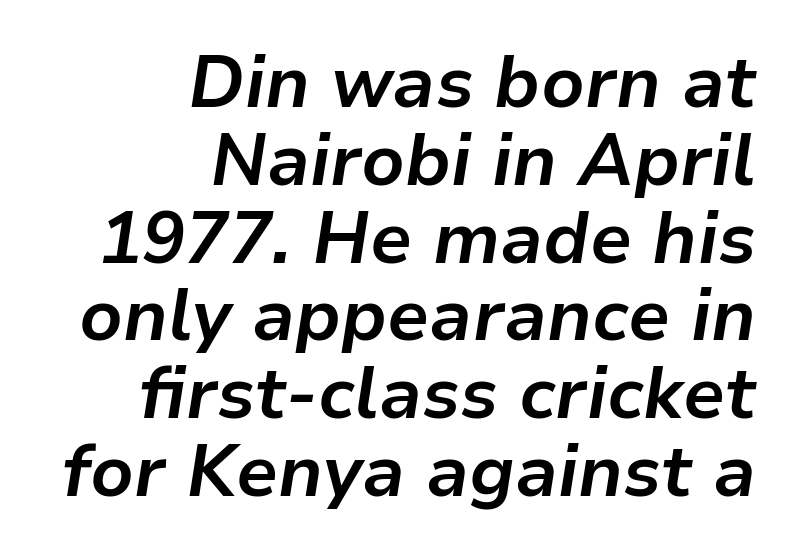
Q: Is the text bold? A: Yes.
Q: Is the text italic (slanted)? A: Yes, it leans right by about 9 degrees.
Q: Is the text underlined? A: No.
Q: How is the paragraph aligned? A: Right-aligned.
Q: Is the spacing between letters normal or unusually wide? A: Normal.
Q: Is the spacing between lines tight, normal or loose? A: Tight.
Q: Width (condensed, normal, or wide)? A: Normal.
Q: Stroke contrast? A: Low.
Q: x-height? A: Medium.
Q: Monospaced? A: No.
